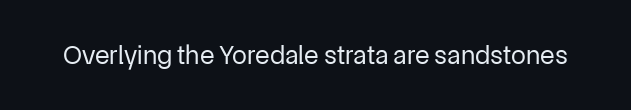
Has an underline been added? It has not. The type is set solid horizontally, with unmodified tracking. The characters are drawn with everyday or finer stroke widths. Every character sits straight up, as roman type does.
